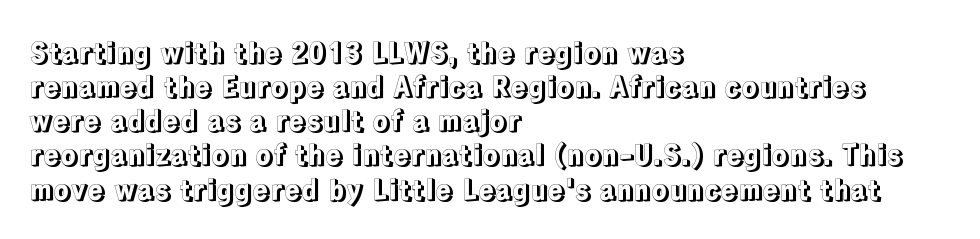
The image shows 28 px text type, upright; set left-aligned, line spacing 1.22x, normal letter spacing, not underlined; a medium x-height.
